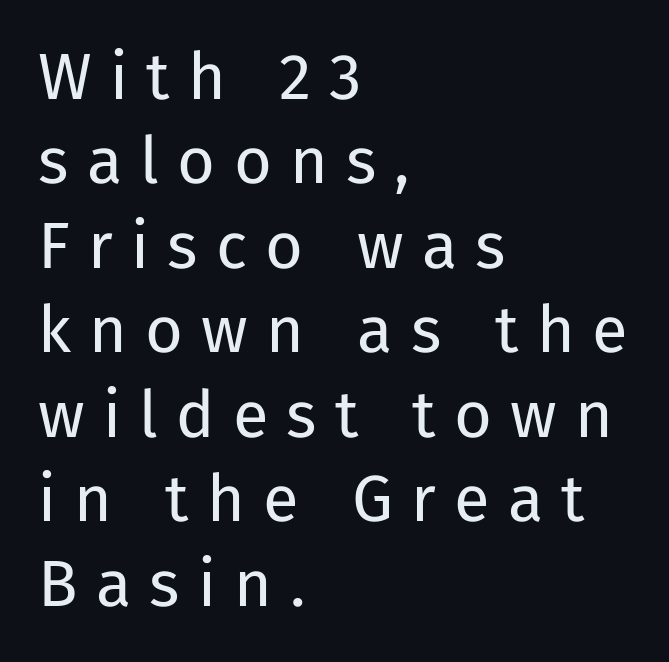
The image shows 65 px regular-weight sans-serif type, upright; set left-aligned, normal line spacing (1.3x), unusually wide letter spacing (+0.28 em), not underlined; low stroke contrast and a medium x-height.
